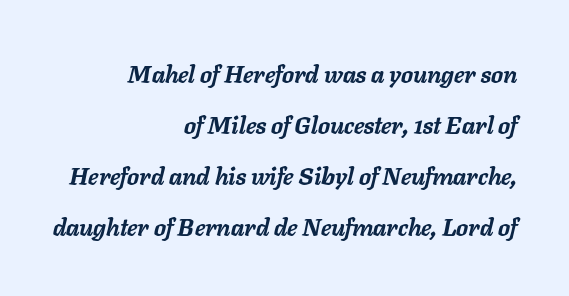
A typesetter would call this leading open, well beyond the default. Notice how the stems are inclined rather than vertical — that's the hallmark of italics. Emphasis by weight is at full strength: bold. The paragraph shown leans on its right margin. Unmarked baselines from the first word to the last. Inter-character spacing is left at the font's built-in metrics.
